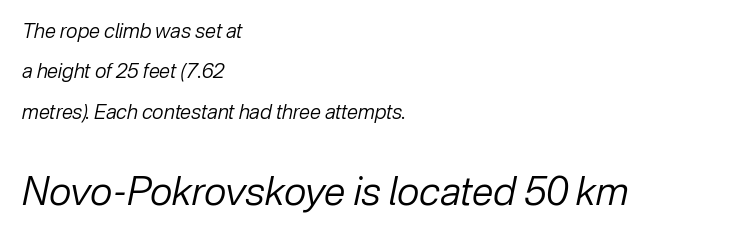
{"italic": "yes", "lean": "right", "slant_degrees": 12, "bold": "no", "weight": "regular", "width": "normal", "stroke_contrast": "low", "x_height": "medium", "monospaced": "no", "underline": "no", "align": "left", "line_spacing": "loose", "line_spacing_ratio": 2.02, "letter_spacing": "normal", "letter_spacing_em": 0.0, "larger_block": "second", "size_ratio": 1.95, "glyph_px": 39}
